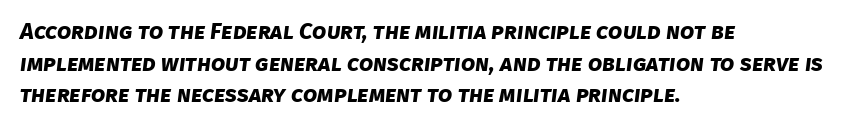
The image shows 23 px bold type; set left-aligned, normal line spacing (1.38x), normal letter spacing, not underlined.
